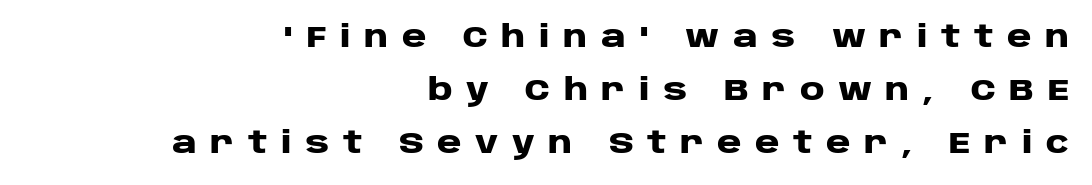
The image shows 30 px heavy, wide sans-serif type, upright; set right-aligned, line spacing 1.77x, unusually wide letter spacing (+0.45 em), not underlined; low stroke contrast and a large x-height.
